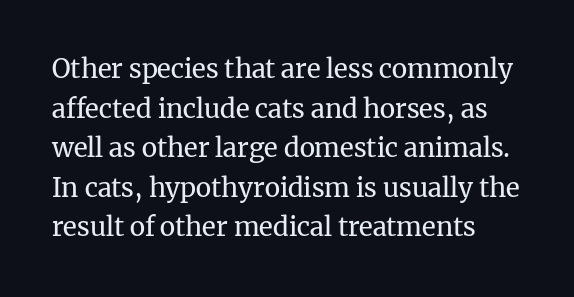
{"italic": "no", "bold": "no", "underline": "no", "line_spacing": "normal", "line_spacing_ratio": 1.52, "letter_spacing": "normal", "letter_spacing_em": 0.0, "glyph_px": 26}
